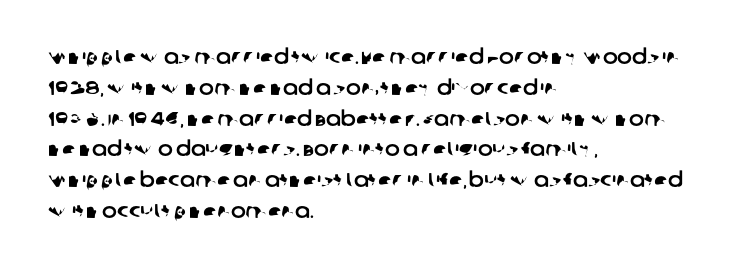
{"underline": "no", "align": "left", "line_spacing": "normal", "line_spacing_ratio": 1.54, "letter_spacing": "normal", "letter_spacing_em": 0.0, "glyph_px": 20}
